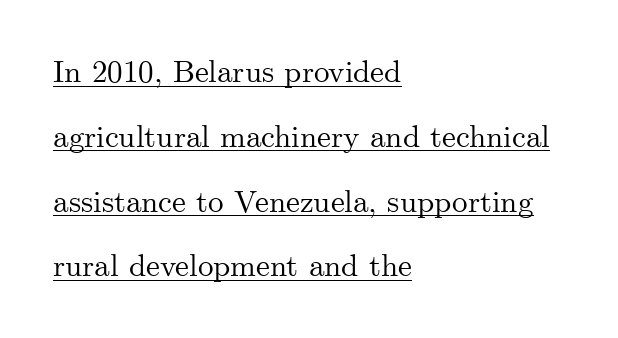
The image shows 31 px serif type, upright; set left-aligned, loose line spacing (2.09x), normal letter spacing, underlined; medium stroke contrast and a small x-height.
